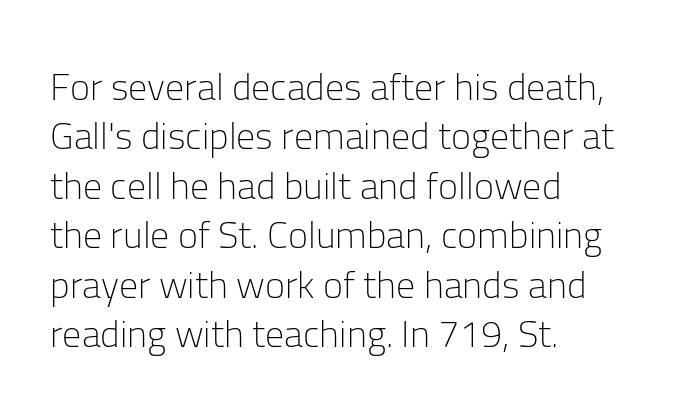
The vertical gap from one line to the next is medium. This reads as an unemphasized weight, regular at the heaviest. Is this a fixed-width face? No — the glyphs have proportional, varying widths. These lines keep a tight, regular rhythm from letter to letter. Does the type have serifs? No, each stem ends abruptly.
